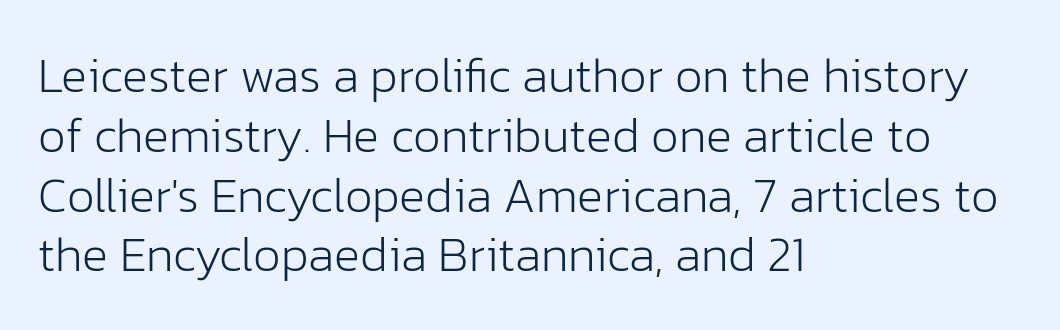
This sample is left-justified, so line endings fall wherever the words run out. Unlike italic type, these characters show no tilt at all. Here the glyphs are tracked normally, forming tight word shapes. A typesetter would call this proportional, since set widths differ per character. You can tell from the bare stems that sans-serif type was used. Just letters on the line, the space beneath them empty.
